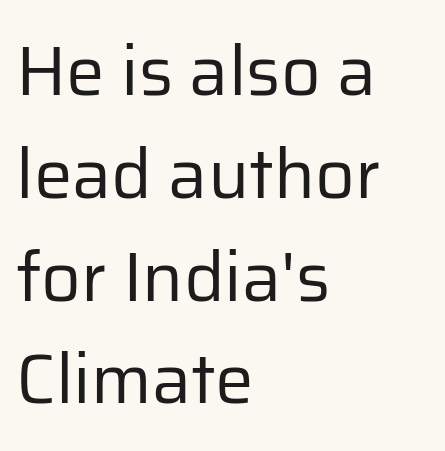
The image shows 69 px regular-weight sans-serif type, upright; set left-aligned, normal line spacing (1.49x), normal letter spacing, not underlined; low stroke contrast and a medium x-height.
